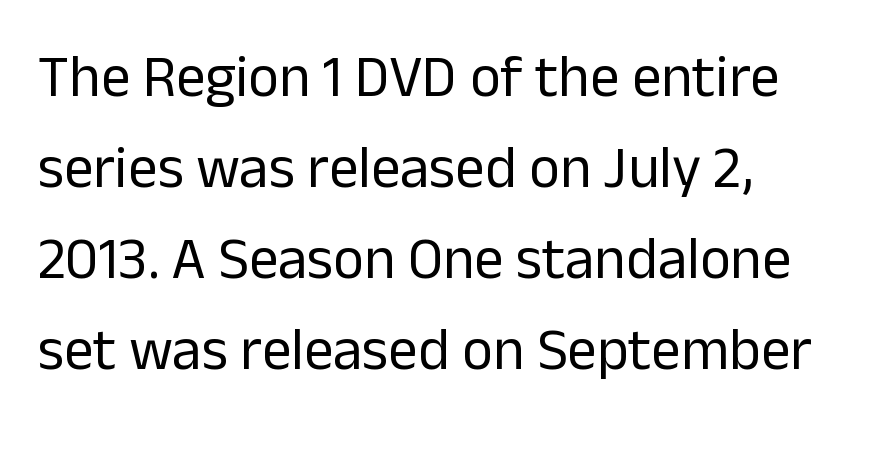
{"serif": "no", "italic": "no", "bold": "no", "weight": "regular", "width": "normal", "stroke_contrast": "low", "x_height": "medium", "monospaced": "no", "underline": "no", "align": "left", "line_spacing": "normal", "line_spacing_ratio": 1.54, "letter_spacing": "normal", "letter_spacing_em": 0.0, "glyph_px": 59}
